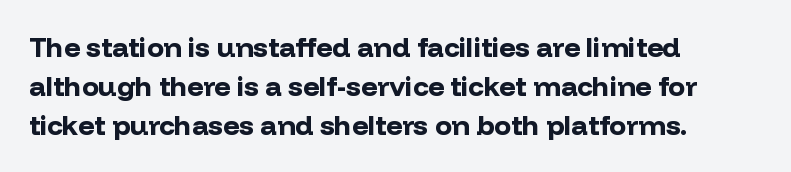
{"serif": "no", "italic": "no", "bold": "yes", "weight": "bold", "width": "normal", "stroke_contrast": "low", "x_height": "medium", "monospaced": "no", "underline": "no", "align": "left", "line_spacing": "normal", "line_spacing_ratio": 1.4, "letter_spacing": "normal", "letter_spacing_em": 0.0, "glyph_px": 28}
